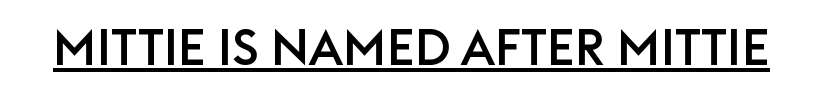
The image shows 50 px sans-serif type, upright; set normal letter spacing, underlined; low stroke contrast and a large x-height.
